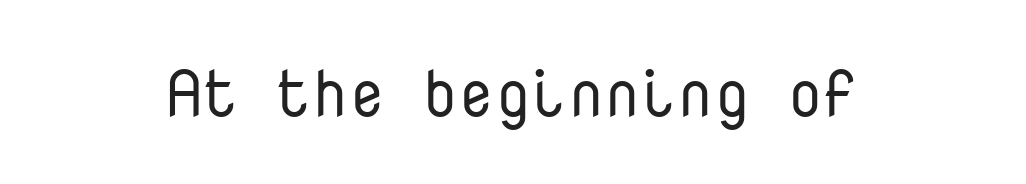
{"serif": "no", "italic": "no", "bold": "no", "weight": "regular", "width": "normal", "stroke_contrast": "low", "x_height": "medium", "monospaced": "yes", "underline": "no", "align": "center", "letter_spacing": "normal", "letter_spacing_em": 0.0, "glyph_px": 65}
